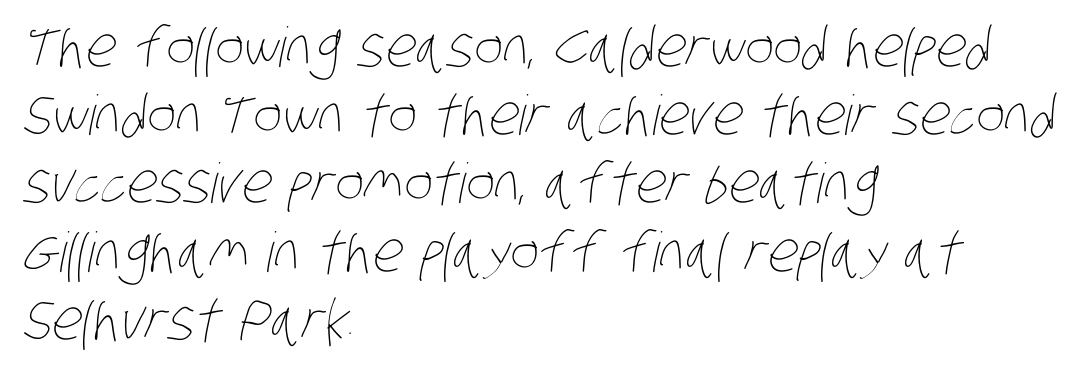
Q: Is the text bold? A: No.
Q: Is the text underlined? A: No.
Q: How is the paragraph aligned? A: Left-aligned.
Q: Is the spacing between letters normal or unusually wide? A: Normal.
Q: Width (condensed, normal, or wide)? A: Condensed.
Q: Stroke contrast? A: Low.
Q: x-height? A: Large.
Q: Monospaced? A: No.
